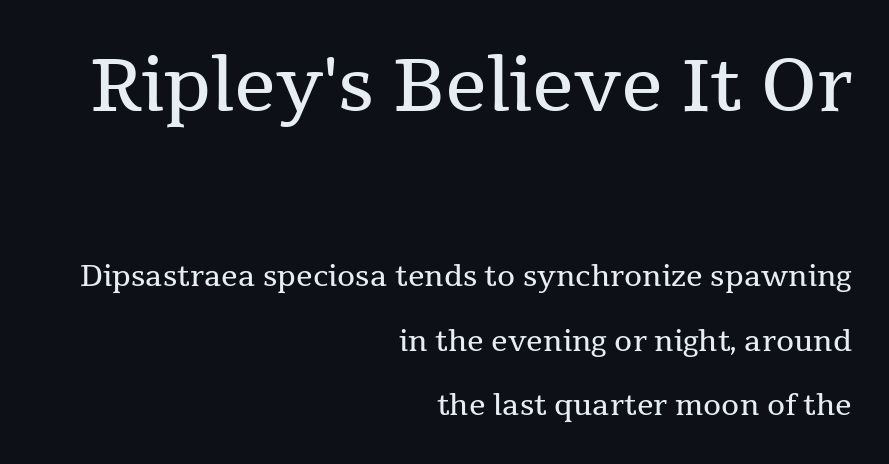
Q: Is the text bold? A: No.
Q: Is the text italic (slanted)? A: No, it is upright.
Q: Is the typeface a serif or a sans-serif typeface? A: Serif.
Q: Is the text underlined? A: No.
Q: How is the paragraph aligned? A: Right-aligned.
Q: Is the spacing between letters normal or unusually wide? A: Normal.
Q: Is the spacing between lines tight, normal or loose? A: Loose.
Q: Which block of text is set in a larger size, the first (top) or the second (bottom)? A: The first (top) one.
Q: Width (condensed, normal, or wide)? A: Normal.
Q: Stroke contrast? A: Medium.
Q: x-height? A: Medium.
Q: Monospaced? A: No.
